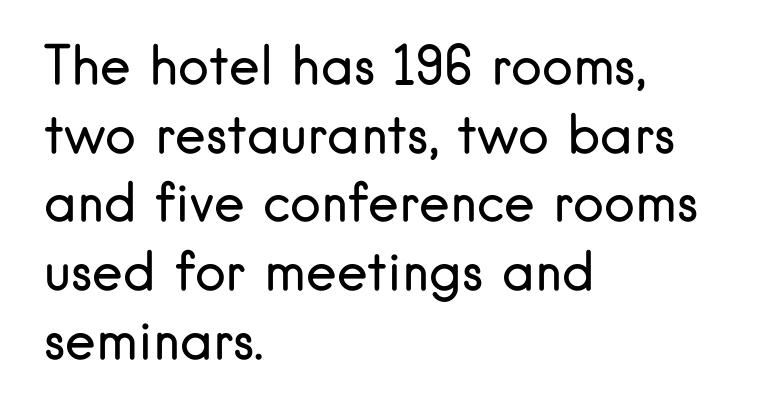
The glyphs in this specimen are sans serif. Vertically, the passage feels balanced, rows spaced as you'd expect. Notice how the stems are strictly vertical — no italics here. Is the letter spacing exaggerated? No — it looks like the ordinary default. Only glyphs here, with clear space below each row.
